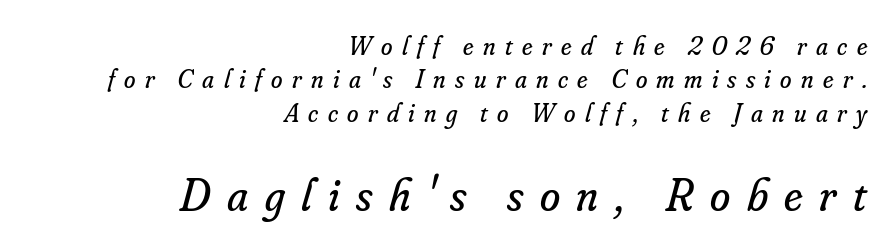
Decoration check: the copy has no underline. The typesetting does not lean heavy: it is not bold. Varying glyph widths throughout — classic text-font behaviour. The letters are slanted; this is an italic face. The ragged edge is on the left, which tells us the setting is flush right. The letterforms stand isolated, each surrounded by extra space.
